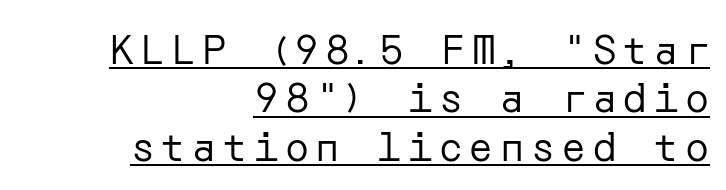
Leftover space on each line is placed entirely before the opening word. Somebody hit Ctrl+U on this one — the words are underlined. Grotesque or geometric, the face here clearly has no serifs. Every character sits straight up, as roman type does.
